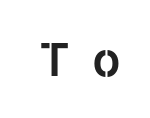
{"serif": "no", "italic": "no", "width": "normal", "stroke_contrast": "low", "x_height": "medium", "monospaced": "no", "underline": "no", "letter_spacing": "wide", "letter_spacing_em": 0.48, "glyph_px": 51}
